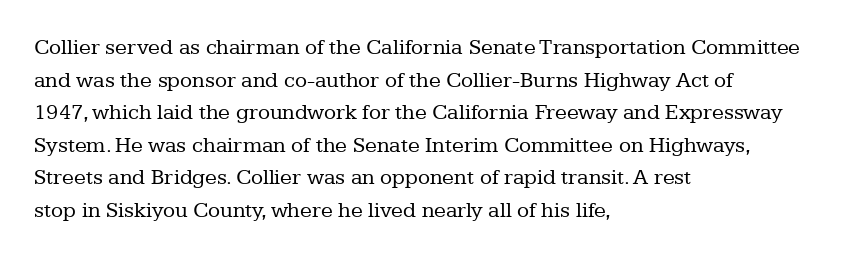
The image shows 22 px text type, upright; set left-aligned, normal line spacing (1.48x), normal letter spacing, not underlined.
